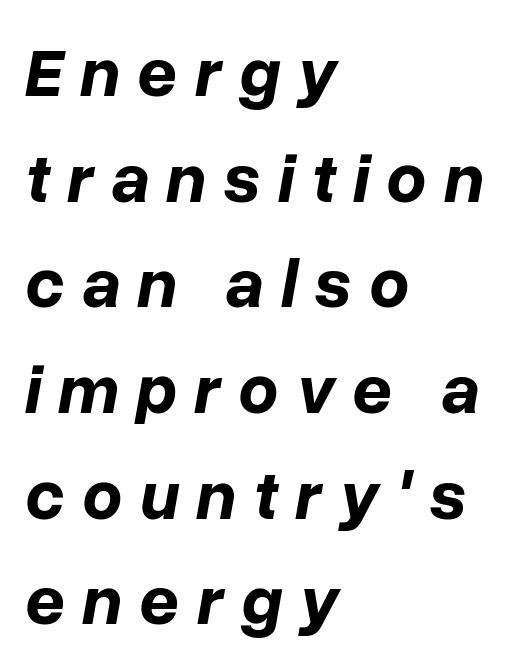
Style check: oblique. The baseline area is clear. A classic flush-left, rag-right setting is used for this passage. Vertical spacing — default. Caption: bold face, heavy strokes.
